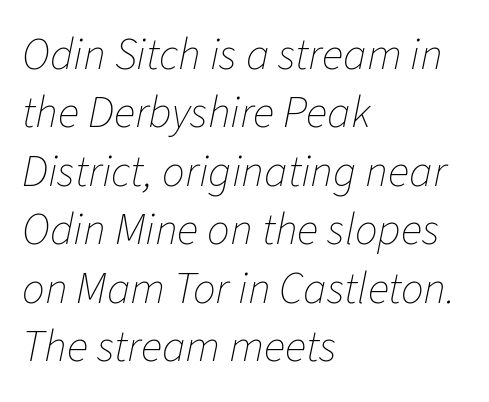
{"italic": "yes", "lean": "right", "slant_degrees": 11, "bold": "no", "weight": "thin", "width": "normal", "stroke_contrast": "low", "x_height": "medium", "monospaced": "no", "underline": "no", "align": "left", "line_spacing": "normal", "line_spacing_ratio": 1.3, "letter_spacing": "normal", "letter_spacing_em": 0.0, "glyph_px": 45}
